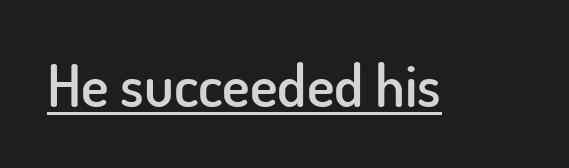
Every stem runs plumb, perpendicular to the baseline. On the weight axis this lands at semibold, roughly 600. What decoration does the sample have? An underline. The face used here is proportionally spaced, like ordinary book or web type.
